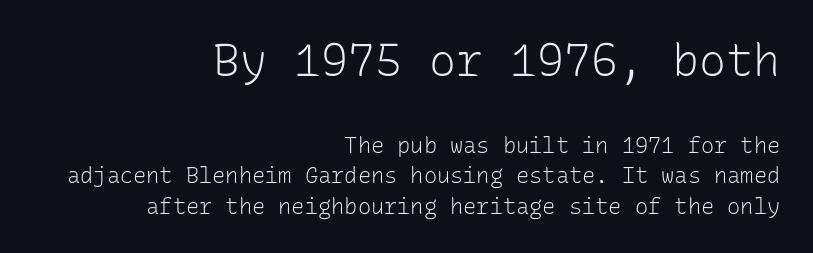
{"serif": "no", "italic": "no", "bold": "no", "weight": "light", "width": "normal", "stroke_contrast": "low", "x_height": "medium", "monospaced": "yes", "underline": "no", "align": "right", "line_spacing": "normal", "line_spacing_ratio": 1.39, "letter_spacing": "normal", "letter_spacing_em": 0.0, "larger_block": "first", "size_ratio": 2.05, "glyph_px": 45}
